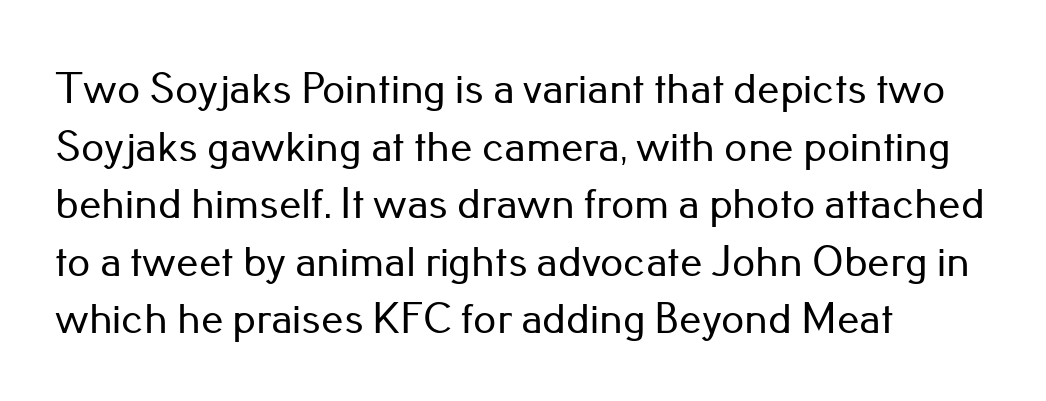
{"serif": "no", "italic": "no", "width": "normal", "stroke_contrast": "low", "x_height": "small", "monospaced": "no", "underline": "no", "align": "left", "line_spacing": "normal", "line_spacing_ratio": 1.28, "letter_spacing": "normal", "letter_spacing_em": 0.0, "glyph_px": 45}
